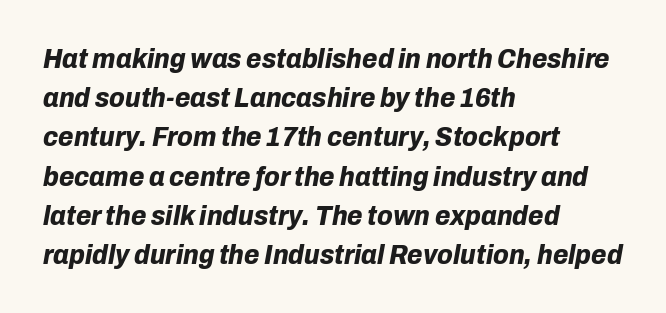
This is heavy type, rendered in bold. Short and long lines alike share a common starting point at left. Anything drawn beneath the words? Only blank space. Each letter keeps its own natural width here, so spacing adapts to shape. The rendering applies a slant to the glyphs.
